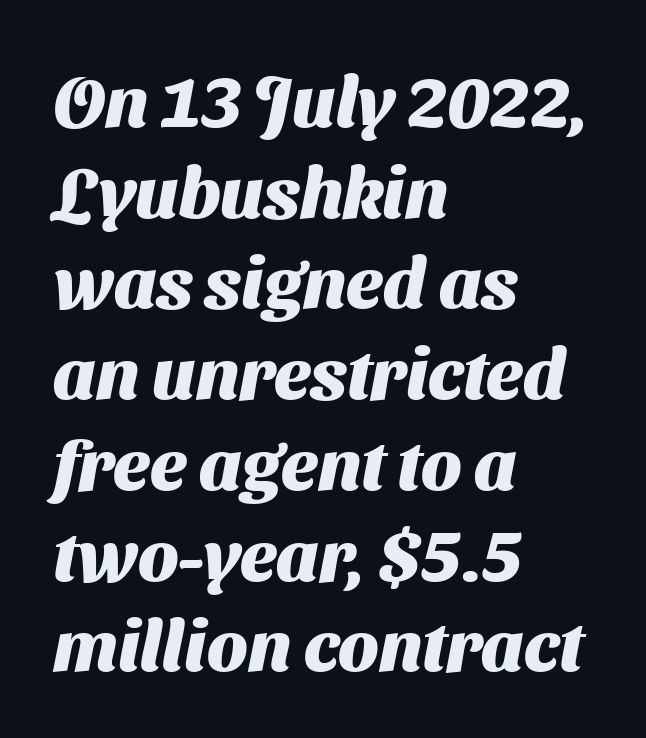
This rendering employs a face without finishing strokes, i.e., a sans-serif. Default kerning and tracking; the words read as compact shapes. Plenty of ink on the page — the face is bold. A bare baseline throughout the passage. A typesetter would call this proportional, since set widths differ per character.
